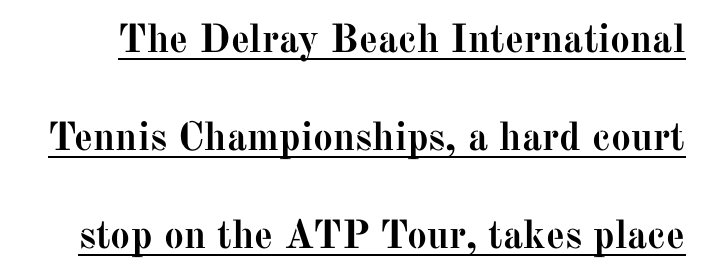
{"serif": "yes", "italic": "no", "bold": "yes", "weight": "semibold", "width": "normal", "stroke_contrast": "medium", "x_height": "medium", "monospaced": "no", "underline": "yes", "line_spacing": "loose", "line_spacing_ratio": 2.45, "letter_spacing": "normal", "letter_spacing_em": 0.0, "glyph_px": 40}
